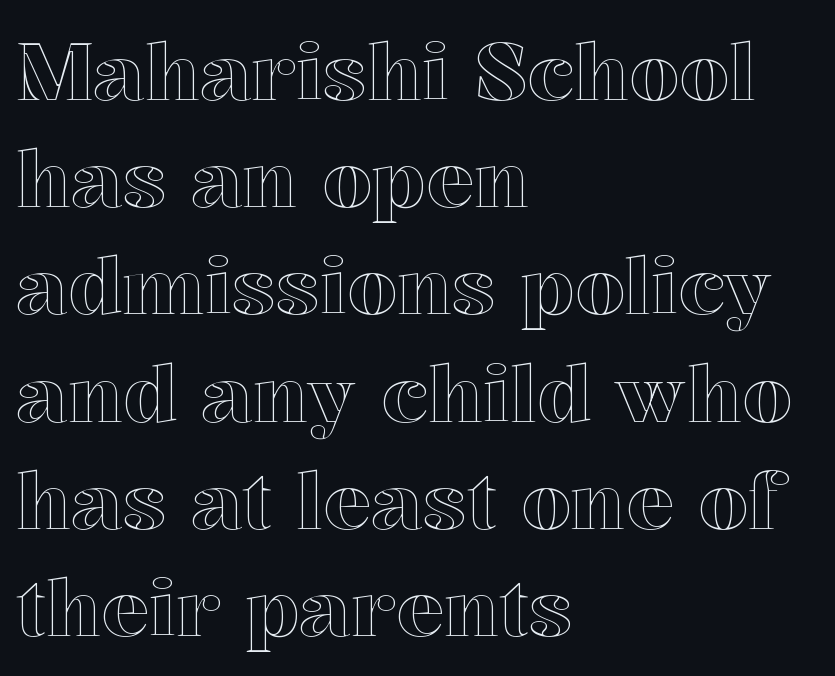
A typesetter would call this leading conventional body-copy spacing. Check the space under the baseline: it is left empty. Line starts are locked; line ends wander. The face used here is proportionally spaced, like ordinary book or web type. Tracking value appears to be zero — textbook default spacing. The letters stand straight up with perfectly vertical stems.
